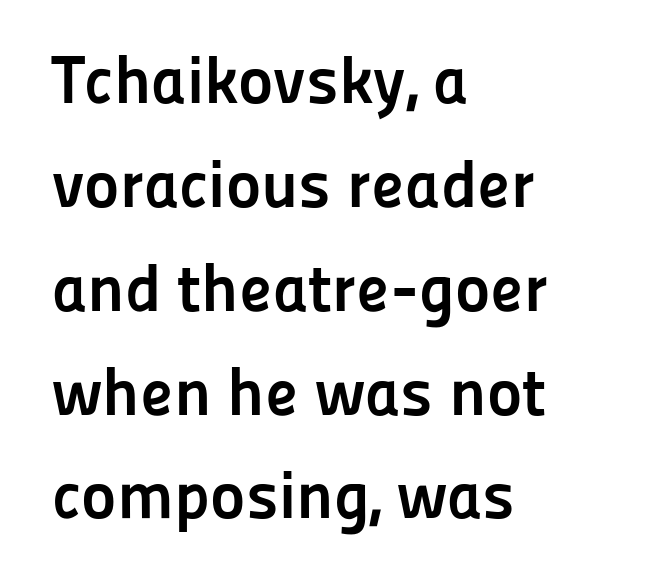
Visually the block forms a straight wall on the left and a jagged coastline on the right. Weight: bold. Honestly, the letter spacing is just normal — you wouldn't notice it. Varying glyph widths throughout — classic text-font behaviour. Look at the bottom of the vertical strokes: they stop flat, with no serifs. Anything drawn beneath the words? Only blank space.
